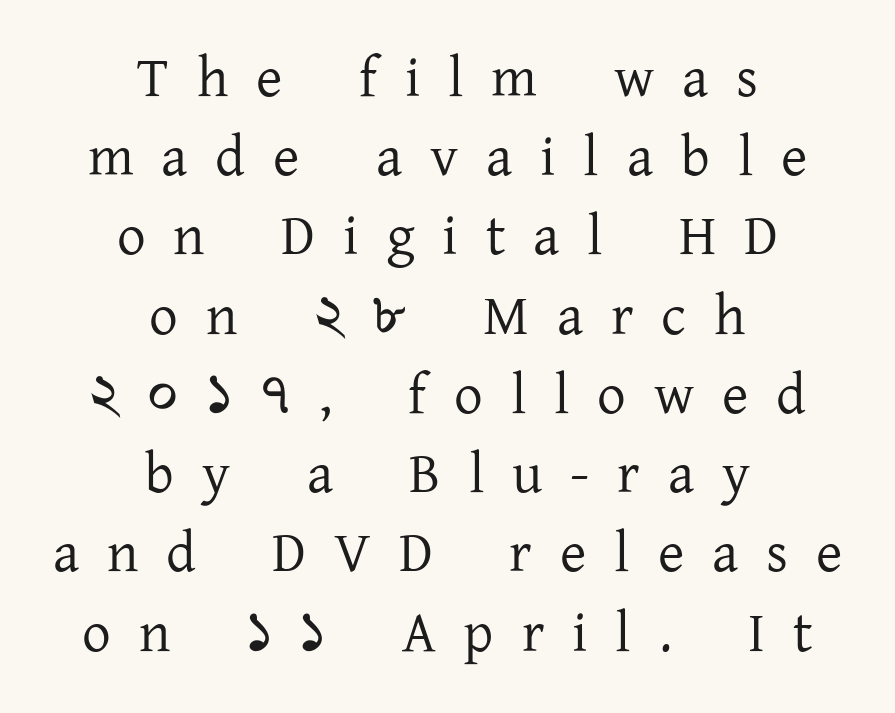
One-word summary of the alignment: center. The type family on display is of the serif kind. The face looks like a standard text weight, possibly lighter. Every character sits straight up, as roman type does. Glance below the letters and you will spot only blank space.
